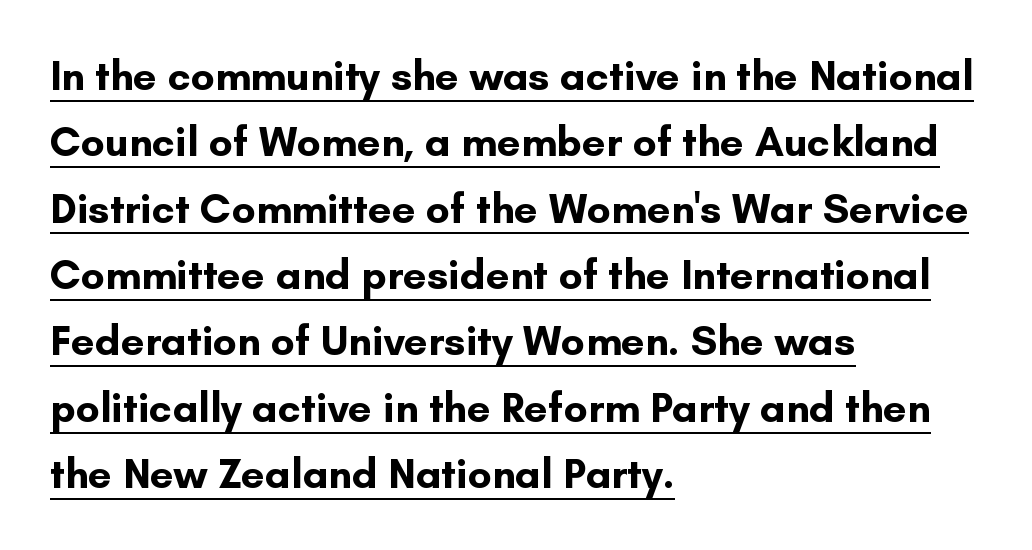
Q: Is the text bold? A: Yes.
Q: Is the text italic (slanted)? A: No, it is upright.
Q: Is the typeface a serif or a sans-serif typeface? A: Sans-serif.
Q: Is the text underlined? A: Yes.
Q: How is the paragraph aligned? A: Left-aligned.
Q: Is the spacing between letters normal or unusually wide? A: Normal.
Q: Is the spacing between lines tight, normal or loose? A: Normal.
Q: Width (condensed, normal, or wide)? A: Normal.
Q: Stroke contrast? A: Low.
Q: x-height? A: Small.
Q: Monospaced? A: No.
